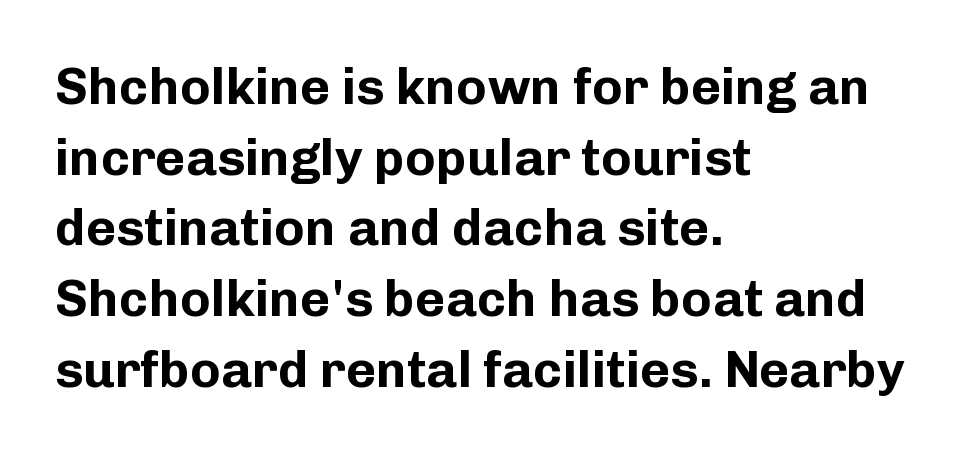
{"serif": "no", "italic": "no", "bold": "yes", "weight": "bold", "width": "normal", "stroke_contrast": "low", "x_height": "medium", "monospaced": "no", "underline": "no", "align": "left", "line_spacing": "normal", "line_spacing_ratio": 1.36, "letter_spacing": "normal", "letter_spacing_em": 0.0, "glyph_px": 52}
